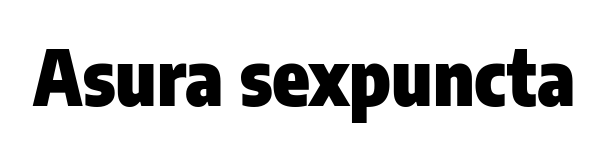
The image shows 76 px heavy, condensed sans-serif type, upright; set normal letter spacing, not underlined; low stroke contrast and a medium x-height.
